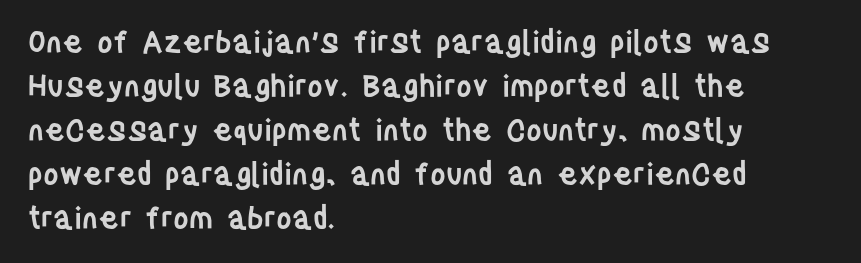
Descenders are the only things crossing below the line. Font category for this specimen: sans-serif. Look at the stroke-to-counter ratio: somewhat heavy, a semibold. The letters stand straight up with perfectly vertical stems. The rag falls on the right side of this text block. Look at the tracking — it's just the regular setting, nothing added.
